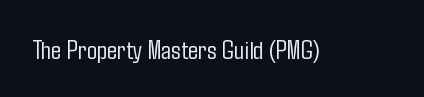
The image shows 27 px text type, upright; set normal letter spacing, not underlined.
